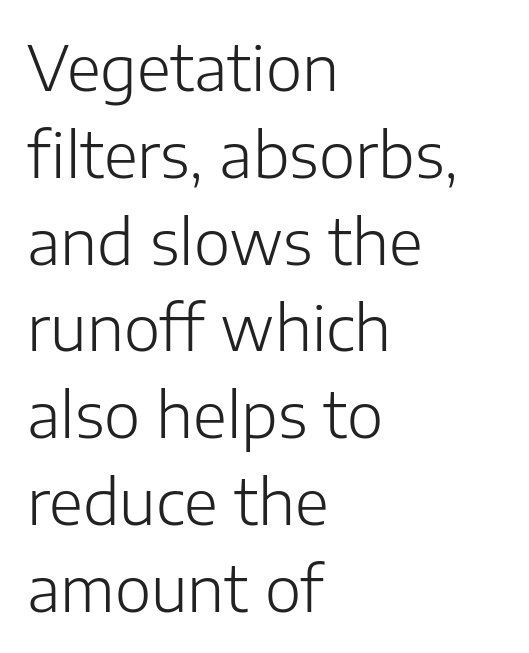
Q: Is the text bold? A: No.
Q: Is the text italic (slanted)? A: No, it is upright.
Q: Is the typeface a serif or a sans-serif typeface? A: Sans-serif.
Q: Is the text underlined? A: No.
Q: How is the paragraph aligned? A: Left-aligned.
Q: Is the spacing between letters normal or unusually wide? A: Normal.
Q: Is the spacing between lines tight, normal or loose? A: Normal.
Q: Width (condensed, normal, or wide)? A: Normal.
Q: Stroke contrast? A: Low.
Q: x-height? A: Medium.
Q: Monospaced? A: No.
